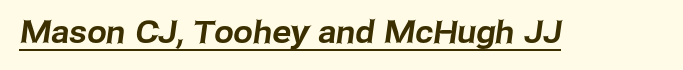
{"serif": "no", "width": "normal", "stroke_contrast": "low", "x_height": "medium", "monospaced": "no", "underline": "yes", "letter_spacing": "normal", "letter_spacing_em": 0.0, "glyph_px": 31}
